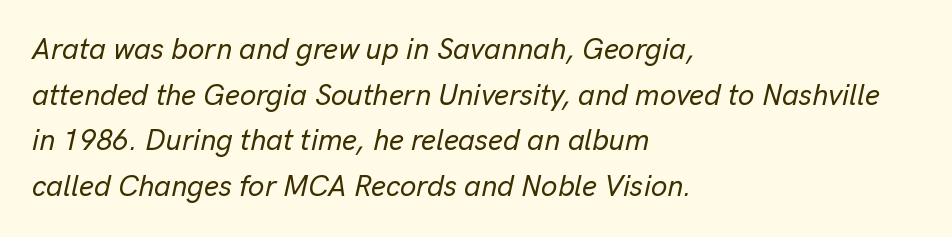
The lines sit at an ordinary, default distance from one another. Is this a fixed-width face? No — the glyphs have proportional, varying widths. Nobody touched the tracking dial on this one. Line starts are locked; line ends wander.
